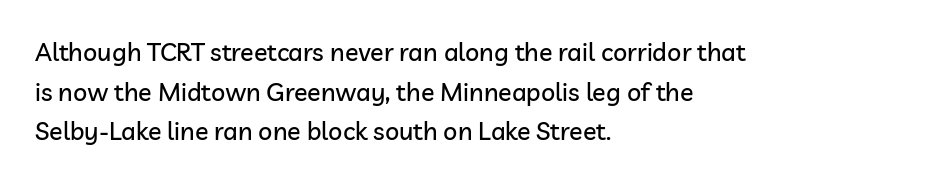
The image shows 25 px text type, upright; set left-aligned, normal line spacing (1.59x), normal letter spacing, not underlined.
